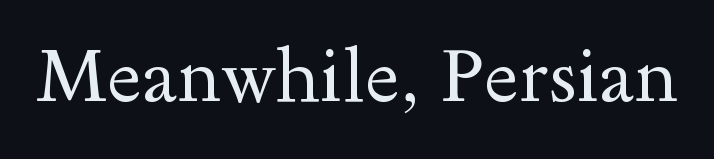
The image shows 75 px regular-weight, wide serif type, upright; set normal letter spacing, not underlined; a small x-height.
